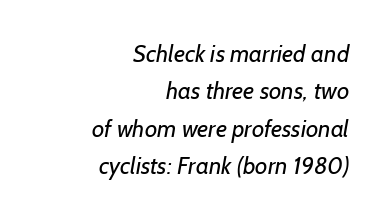
The image shows 24 px text type; set right-aligned, normal line spacing (1.56x), normal letter spacing, not underlined.
